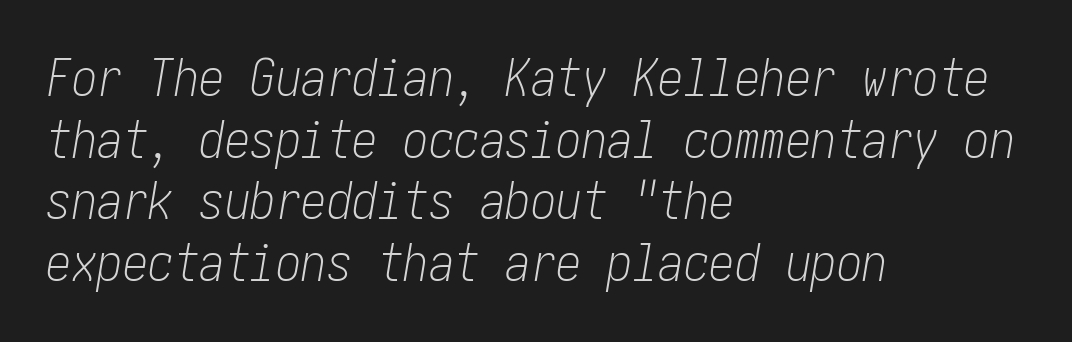
{"italic": "yes", "lean": "right", "slant_degrees": 10, "bold": "no", "weight": "light", "width": "condensed", "stroke_contrast": "low", "x_height": "medium", "underline": "no", "align": "left", "line_spacing_ratio": 1.21, "letter_spacing": "normal", "letter_spacing_em": 0.0, "glyph_px": 51}
